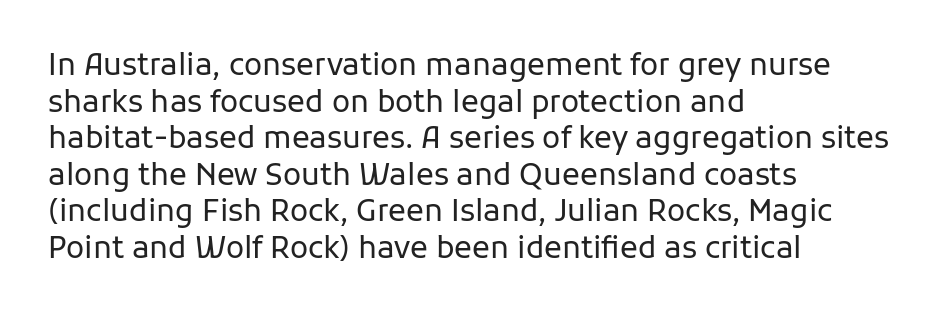
{"serif": "no", "italic": "no", "bold": "no", "weight": "regular", "width": "normal", "stroke_contrast": "low", "x_height": "medium", "monospaced": "no", "underline": "no", "align": "left", "line_spacing_ratio": 1.22, "letter_spacing": "normal", "letter_spacing_em": 0.0, "glyph_px": 30}
